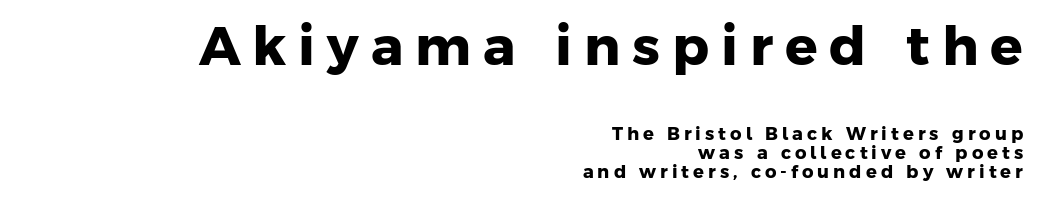
The image shows 54 px heavy sans-serif type; set right-aligned, tight line spacing (1.08x), unusually wide letter spacing (+0.22 em), not underlined; the first (top) block is 3.0x larger; low stroke contrast and a medium x-height.
